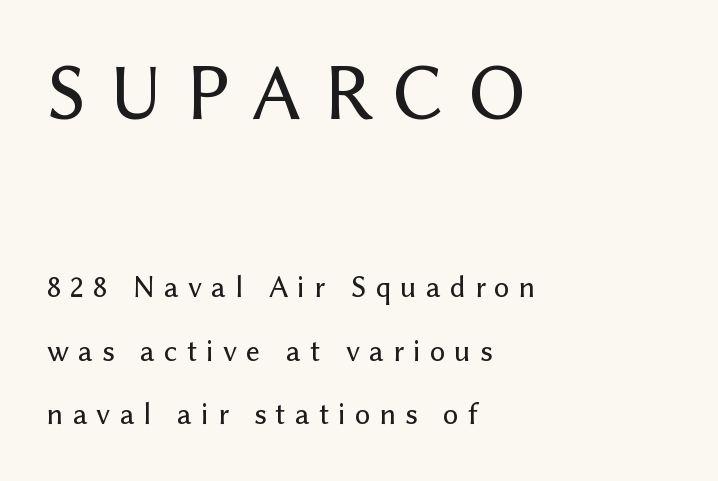
{"serif": "no", "italic": "no", "width": "normal", "stroke_contrast": "low", "x_height": "medium", "monospaced": "no", "underline": "no", "align": "left", "line_spacing": "loose", "line_spacing_ratio": 2.05, "letter_spacing": "wide", "letter_spacing_em": 0.29, "larger_block": "first", "size_ratio": 2.52, "glyph_px": 78}
